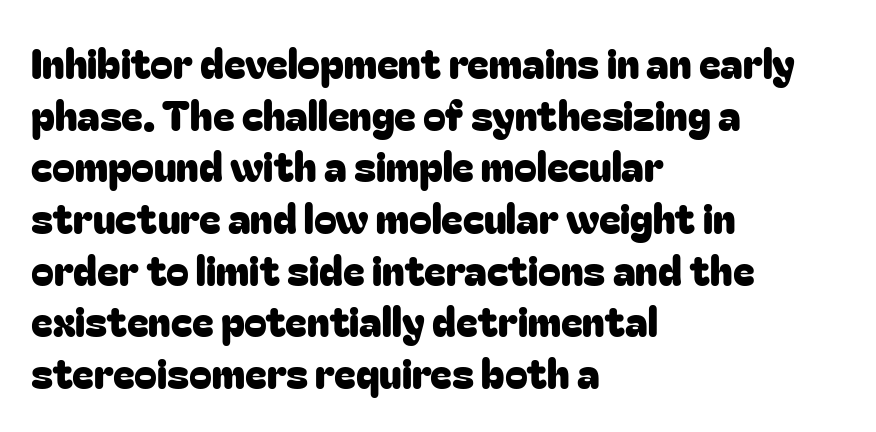
The image shows 41 px sans-serif type, upright; set left-aligned, normal line spacing (1.26x), normal letter spacing, not underlined; low stroke contrast and a medium x-height.
